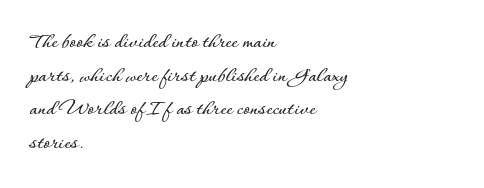
Q: Is the text italic (slanted)? A: Yes.
Q: Is the text underlined? A: No.
Q: How is the paragraph aligned? A: Left-aligned.
Q: Is the spacing between letters normal or unusually wide? A: Normal.
Q: Is the spacing between lines tight, normal or loose? A: Normal.
